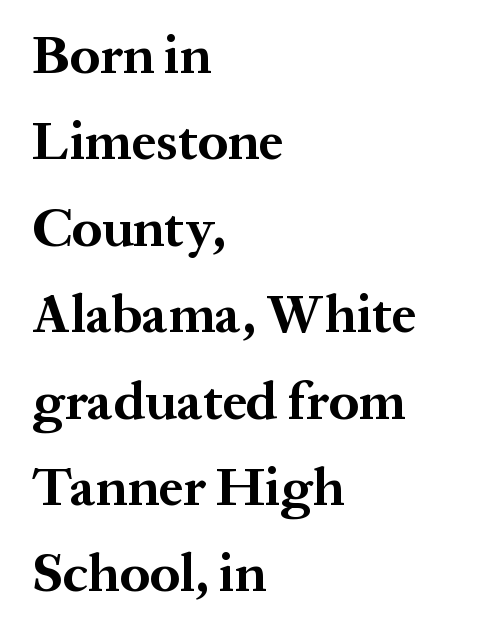
{"serif": "yes", "italic": "no", "bold": "yes", "weight": "bold", "width": "normal", "stroke_contrast": "medium", "x_height": "medium", "monospaced": "no", "underline": "no", "align": "left", "line_spacing": "normal", "line_spacing_ratio": 1.6, "letter_spacing": "normal", "letter_spacing_em": 0.0, "glyph_px": 54}
